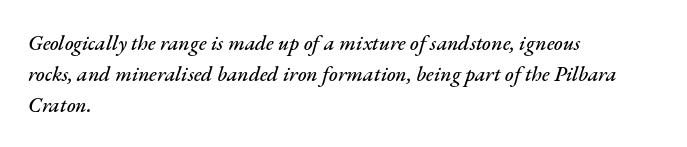
How are the letters spaced? Ordinarily, with no added tracking. The rows are spaced the way most documents space them. Quick note: italic. Underline: absent. Leftover space on each line is placed entirely after the last word.
